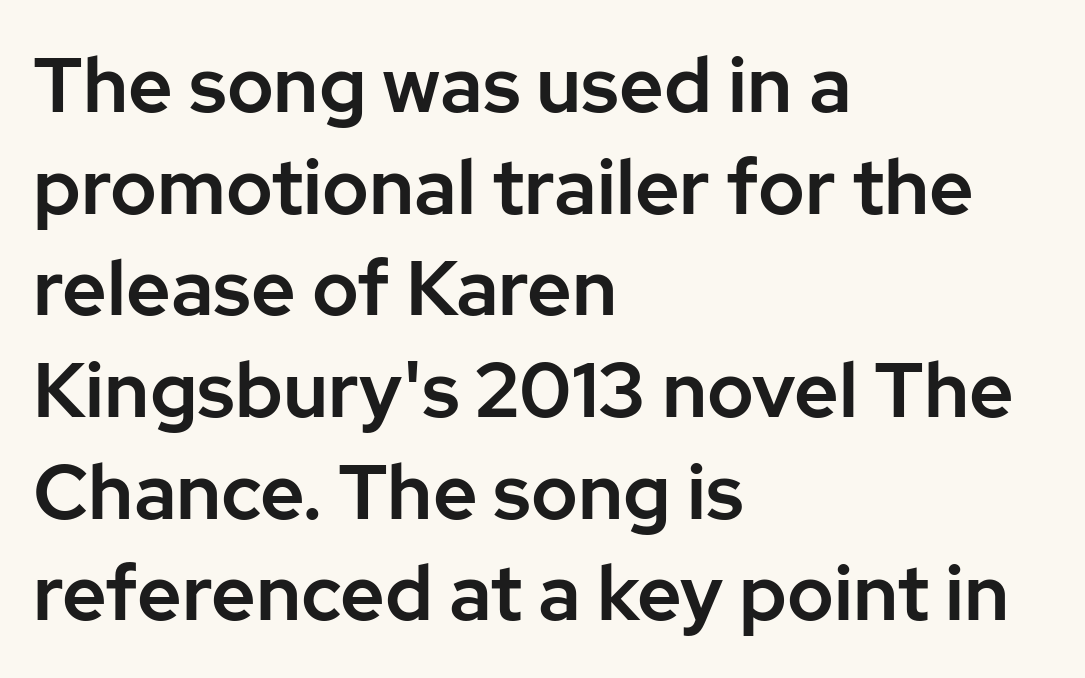
The image shows 77 px sans-serif type, upright; set left-aligned, normal line spacing (1.32x), normal letter spacing, not underlined; low stroke contrast and a medium x-height.
